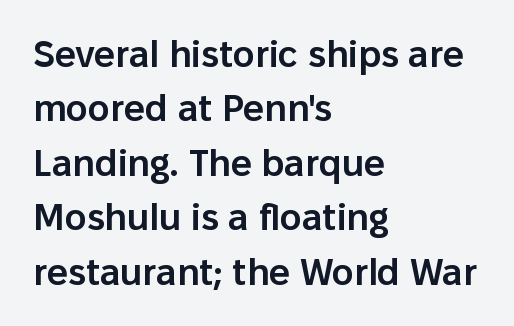
Q: Is the text bold? A: Semi-bold.
Q: Is the text italic (slanted)? A: No, it is upright.
Q: Is the typeface a serif or a sans-serif typeface? A: Sans-serif.
Q: Is the text underlined? A: No.
Q: How is the paragraph aligned? A: Left-aligned.
Q: Is the spacing between letters normal or unusually wide? A: Normal.
Q: Is the spacing between lines tight, normal or loose? A: Normal.
Q: Width (condensed, normal, or wide)? A: Normal.
Q: Stroke contrast? A: Low.
Q: x-height? A: Medium.
Q: Monospaced? A: No.
